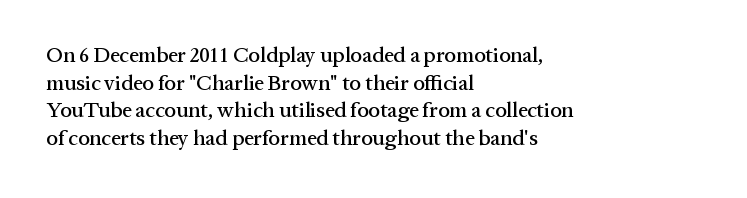
Every character sits straight up, as roman type does. Decoration check: the copy has no underline. A normal amount of white space separates one row of letters from the next. The passage shown has conventional tracking throughout.
